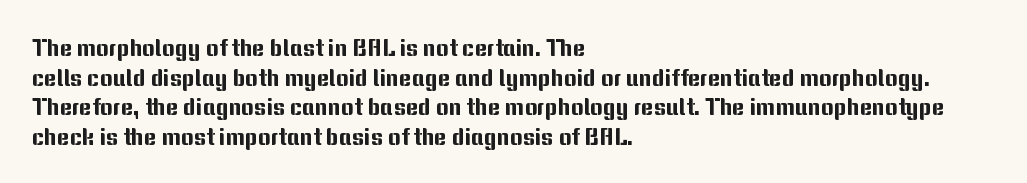
Q: Is the text italic (slanted)? A: No, it is upright.
Q: Is the text underlined? A: No.
Q: How is the paragraph aligned? A: Left-aligned.
Q: Is the spacing between letters normal or unusually wide? A: Normal.
